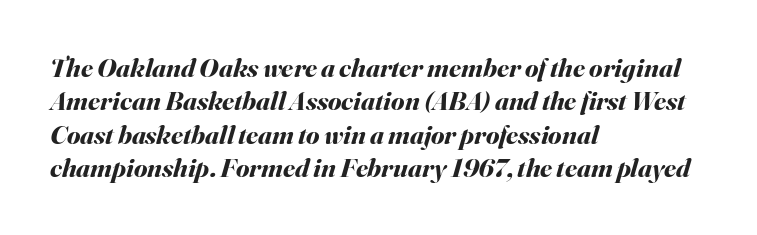
Q: Is the text bold? A: Yes.
Q: Is the text italic (slanted)? A: Yes, it leans right by about 16 degrees.
Q: Is the text underlined? A: No.
Q: How is the paragraph aligned? A: Left-aligned.
Q: Is the spacing between letters normal or unusually wide? A: Normal.
